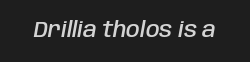
Emphasis-style slanted type is in use. How are the letters spaced? Ordinarily, with no added tracking. The words here are not underlined. This is the in-between weight designers call semibold or demi.
